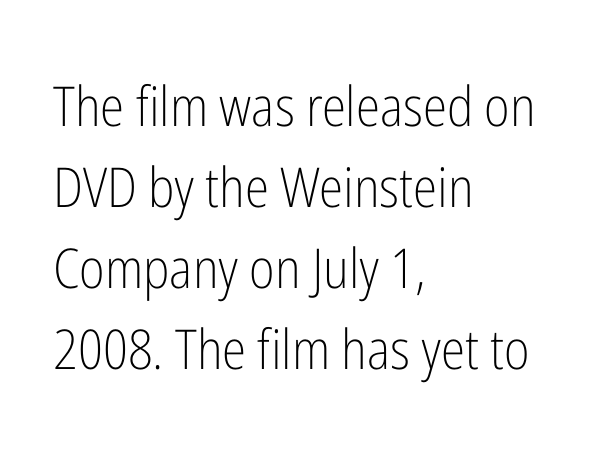
The image shows 55 px light, condensed sans-serif type, upright; set left-aligned, normal line spacing (1.47x), normal letter spacing, not underlined; low stroke contrast and a medium x-height.
